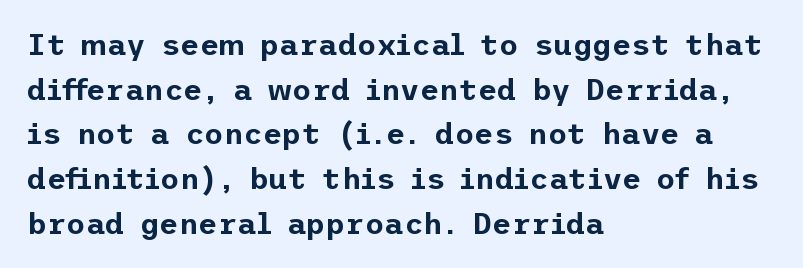
The image shows 30 px sans-serif type, upright; set left-aligned, normal line spacing (1.49x), normal letter spacing, not underlined; low stroke contrast and a medium x-height.
